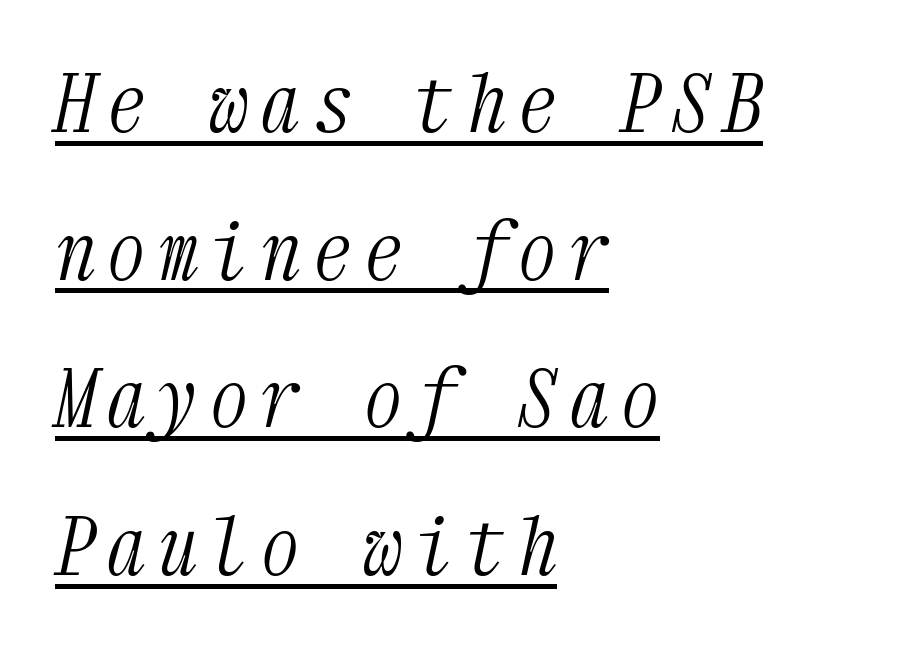
A classic flush-left, rag-right setting is used for this passage. This sample has the even, mechanical cadence of fixed-width lettering. Slant detected: the letters are inclined. The strokes are not fattened; the text isn't bold. The rendering uses the underline text-decoration. This sample uses a serif face.
